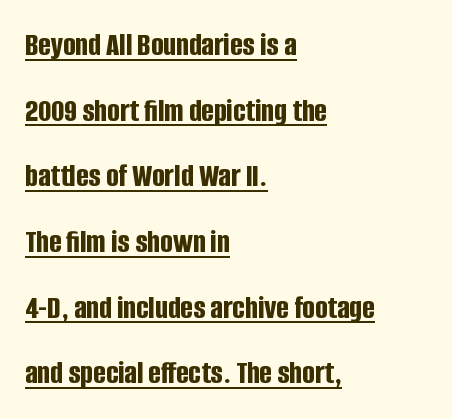
Tracking here is standard; glyphs follow each other at the usual distance. The rendering uses the underline text-decoration. The setting favours the left margin, as ordinary paragraphs usually do. The designer dialed line spacing up above the default. Weight check: bold — yes, fully.
